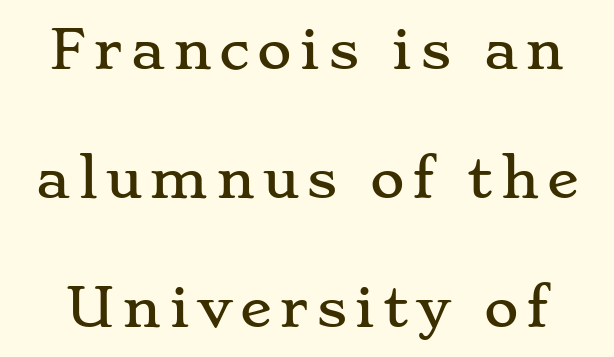
{"serif": "yes", "italic": "no", "width": "wide", "stroke_contrast": "low", "x_height": "small", "monospaced": "no", "underline": "no", "line_spacing": "loose", "line_spacing_ratio": 2.43, "glyph_px": 53}
